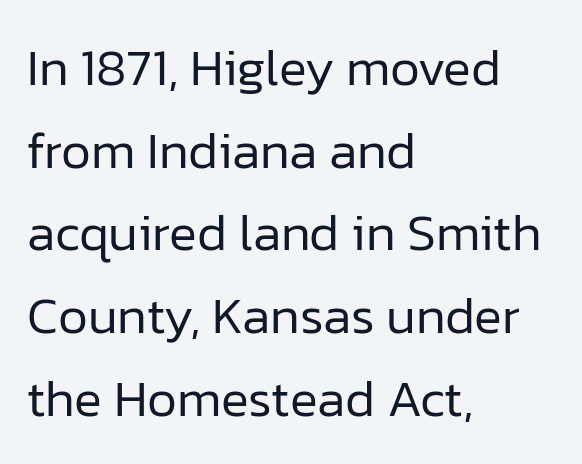
Q: Is the text bold? A: No.
Q: Is the text italic (slanted)? A: No, it is upright.
Q: Is the typeface a serif or a sans-serif typeface? A: Sans-serif.
Q: Is the text underlined? A: No.
Q: How is the paragraph aligned? A: Left-aligned.
Q: Is the spacing between letters normal or unusually wide? A: Normal.
Q: Is the spacing between lines tight, normal or loose? A: Normal.
Q: Width (condensed, normal, or wide)? A: Normal.
Q: Stroke contrast? A: Low.
Q: x-height? A: Medium.
Q: Monospaced? A: No.
